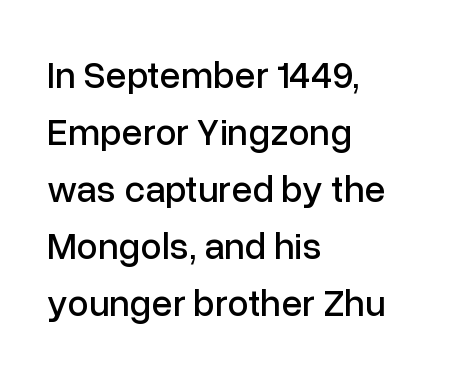
{"serif": "no", "italic": "no", "width": "normal", "stroke_contrast": "low", "x_height": "medium", "monospaced": "no", "underline": "no", "align": "left", "line_spacing": "normal", "line_spacing_ratio": 1.5, "letter_spacing": "normal", "letter_spacing_em": 0.0, "glyph_px": 38}
